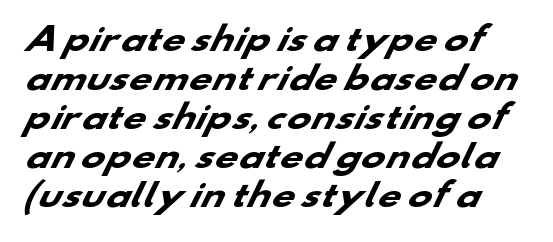
Nobody touched the tracking dial on this one. Check under the words: just untouched page. Students, this is bold: see how much ink each stroke carries. The passage shown is typed in a proportional face where columns would drift. Teacher's note: observe the even left margin — that is flush-left alignment. The text was rendered using a sans face with plain stroke endings.
